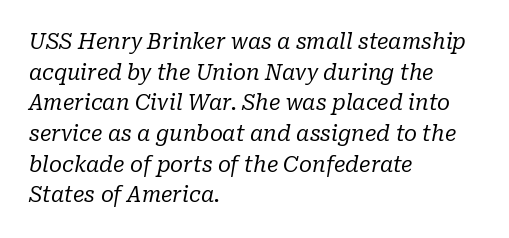
Q: Is the text bold? A: No.
Q: Is the text italic (slanted)? A: Yes, it leans right by about 10 degrees.
Q: Is the text underlined? A: No.
Q: How is the paragraph aligned? A: Left-aligned.
Q: Is the spacing between letters normal or unusually wide? A: Normal.
Q: Is the spacing between lines tight, normal or loose? A: Normal.
